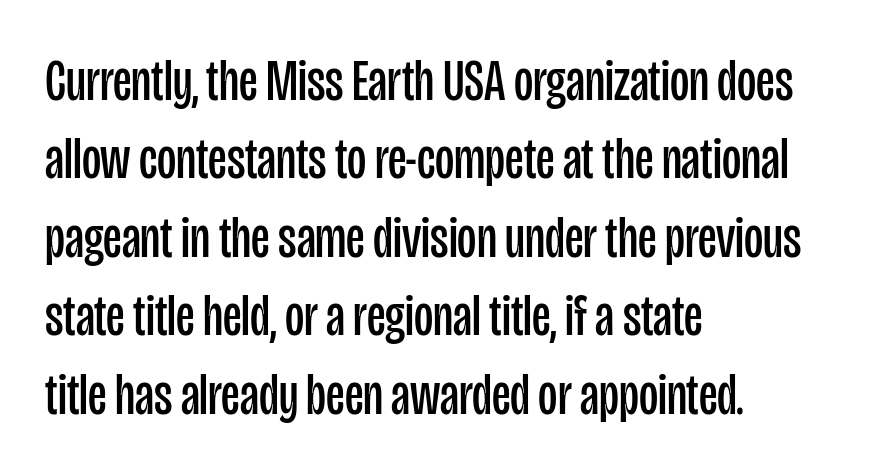
{"serif": "no", "italic": "no", "bold": "no", "weight": "regular", "width": "condensed", "stroke_contrast": "low", "x_height": "large", "monospaced": "no", "underline": "no", "align": "left", "line_spacing": "normal", "line_spacing_ratio": 1.33, "letter_spacing": "normal", "letter_spacing_em": 0.0, "glyph_px": 59}
